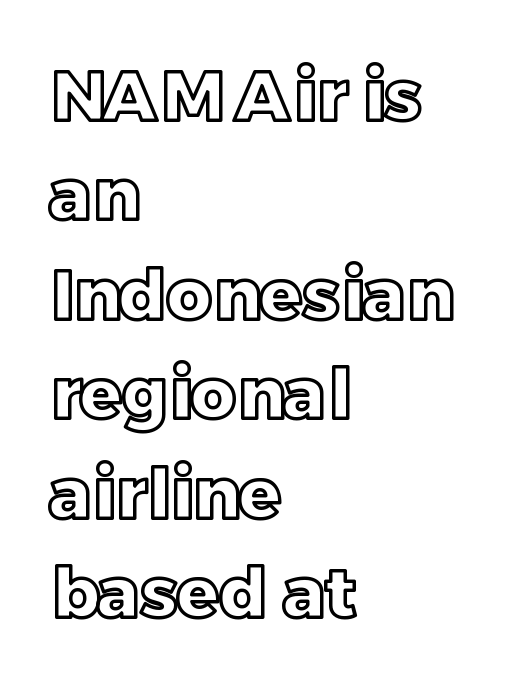
{"italic": "no", "width": "normal", "x_height": "large", "monospaced": "no", "underline": "no", "align": "left", "line_spacing": "normal", "line_spacing_ratio": 1.42, "letter_spacing": "normal", "letter_spacing_em": 0.0, "glyph_px": 70}
